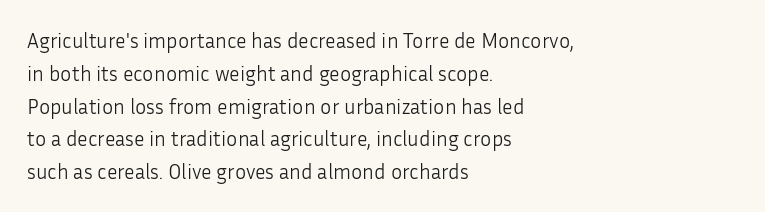
{"italic": "no", "bold": "no", "underline": "no", "align": "left", "line_spacing": "normal", "line_spacing_ratio": 1.56, "letter_spacing": "normal", "letter_spacing_em": 0.0, "glyph_px": 21}
